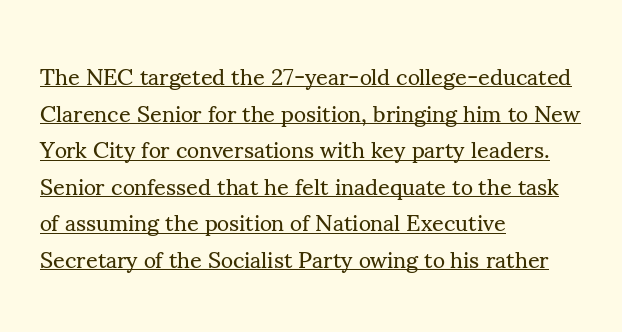
Regarding leading, the lines here are spaced in the standard way. Observe the ordinary spacing: letters are neighbours, not strangers. Weight: regular or lighter. The specimen includes a rule beneath the text block's lines. These lines were composed using upright roman letters.
